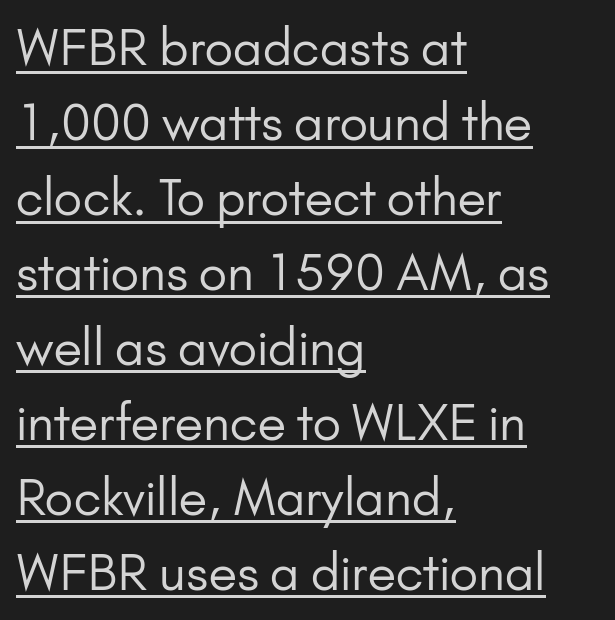
The image shows 49 px regular-weight sans-serif type, upright; set left-aligned, normal line spacing (1.53x), normal letter spacing, underlined; low stroke contrast and a small x-height.
